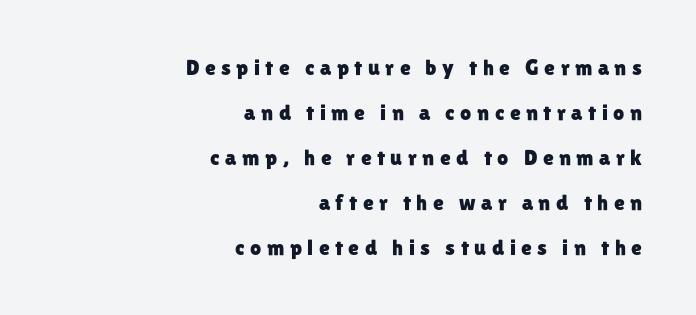
The image shows 22 px text type, upright; set right-aligned, loose line spacing (2.05x), unusually wide letter spacing (+0.25 em), not underlined.
